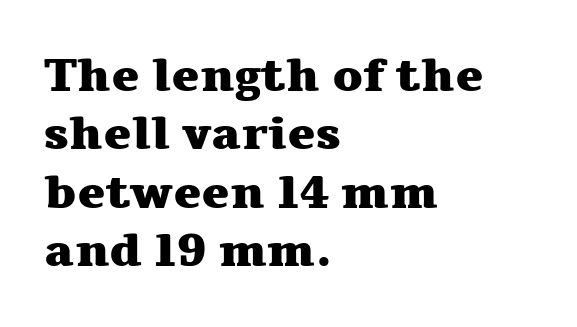
{"serif": "yes", "italic": "no", "bold": "yes", "weight": "heavy", "width": "wide", "stroke_contrast": "medium", "x_height": "medium", "monospaced": "no", "underline": "no", "align": "left", "line_spacing_ratio": 1.24, "letter_spacing": "normal", "letter_spacing_em": 0.0, "glyph_px": 47}
